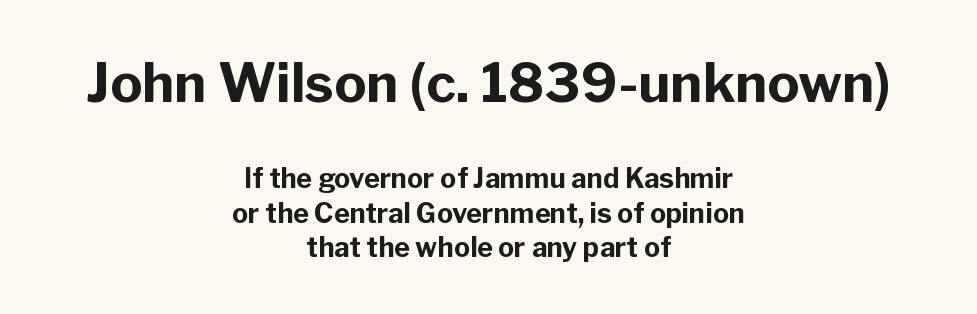
{"serif": "no", "italic": "no", "bold": "yes", "weight": "bold", "width": "normal", "stroke_contrast": "low", "x_height": "medium", "monospaced": "no", "underline": "no", "align": "center", "line_spacing": "normal", "line_spacing_ratio": 1.28, "letter_spacing": "normal", "letter_spacing_em": 0.0, "larger_block": "first", "size_ratio": 2.0, "glyph_px": 54}
